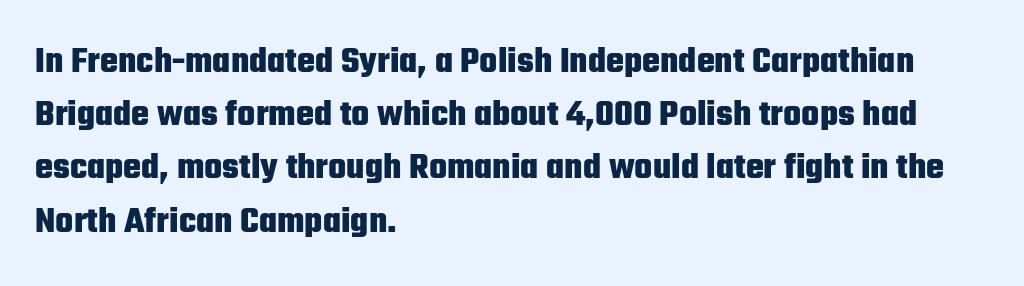
Line beginnings align vertically; line endings do not. This sample uses an upright cut, with every glyph sitting square on the baseline. Plenty of ink on the page — the face is bold. What stands out about the letter spacing? Nothing — it is the standard amount. Students, observe: this is what conventionally led text looks like. The specimen omits any rule beneath the text block's lines.
